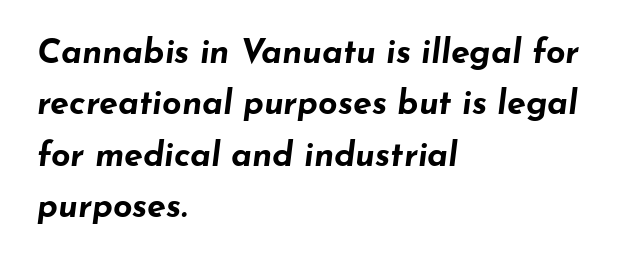
{"italic": "yes", "lean": "right", "slant_degrees": 7, "bold": "yes", "weight": "bold", "width": "wide", "stroke_contrast": "low", "x_height": "small", "monospaced": "no", "underline": "no", "align": "left", "line_spacing": "normal", "line_spacing_ratio": 1.51, "letter_spacing": "normal", "letter_spacing_em": 0.0, "glyph_px": 34}
